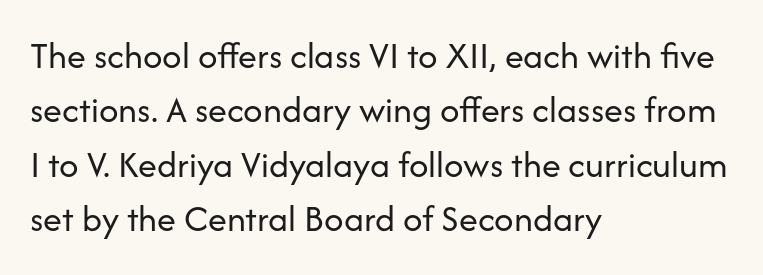
{"serif": "no", "italic": "no", "bold": "no", "weight": "regular", "width": "normal", "stroke_contrast": "low", "x_height": "medium", "monospaced": "no", "underline": "no", "align": "left", "line_spacing": "normal", "line_spacing_ratio": 1.43, "letter_spacing": "normal", "letter_spacing_em": 0.0, "glyph_px": 38}
